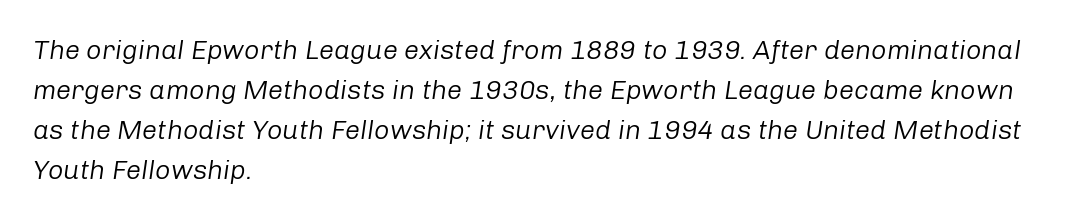
Q: Is the text bold? A: No.
Q: Is the text italic (slanted)? A: Yes, it leans right by about 8 degrees.
Q: Is the text underlined? A: No.
Q: How is the paragraph aligned? A: Left-aligned.
Q: Is the spacing between letters normal or unusually wide? A: Normal.
Q: Is the spacing between lines tight, normal or loose? A: Normal.
